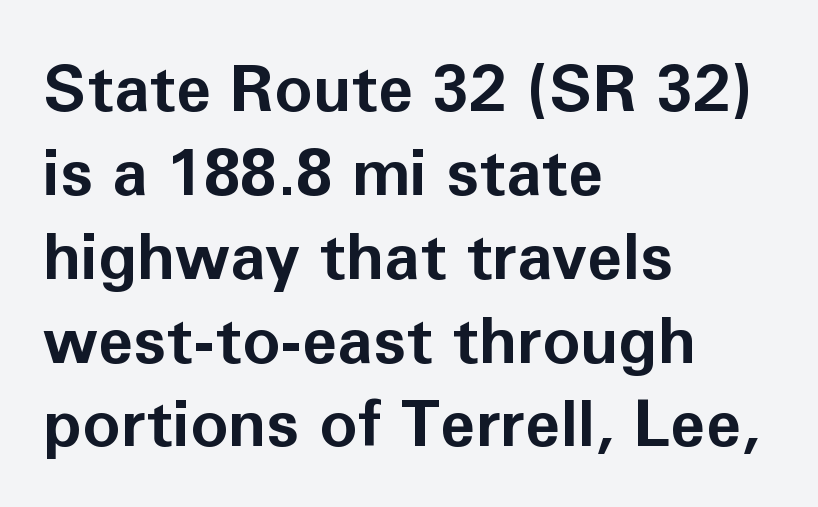
Q: Is the text bold? A: Yes.
Q: Is the text italic (slanted)? A: No, it is upright.
Q: Is the typeface a serif or a sans-serif typeface? A: Sans-serif.
Q: Is the text underlined? A: No.
Q: How is the paragraph aligned? A: Left-aligned.
Q: Is the spacing between letters normal or unusually wide? A: Normal.
Q: Is the spacing between lines tight, normal or loose? A: Normal.
Q: Width (condensed, normal, or wide)? A: Normal.
Q: Stroke contrast? A: Low.
Q: x-height? A: Medium.
Q: Monospaced? A: No.
